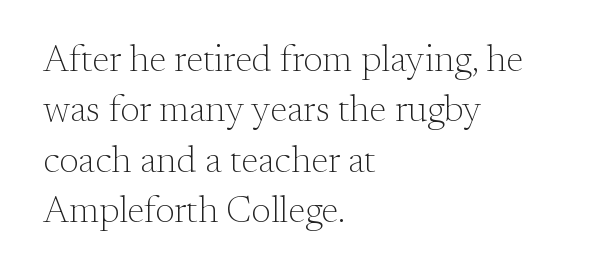
Does the type have serifs? Yes, each stem ends in a small foot. The passage shown stacks its lines at a standard gap. Honestly, the letter spacing is just normal — you wouldn't notice it. The face used here is proportionally spaced, like ordinary book or web type.
